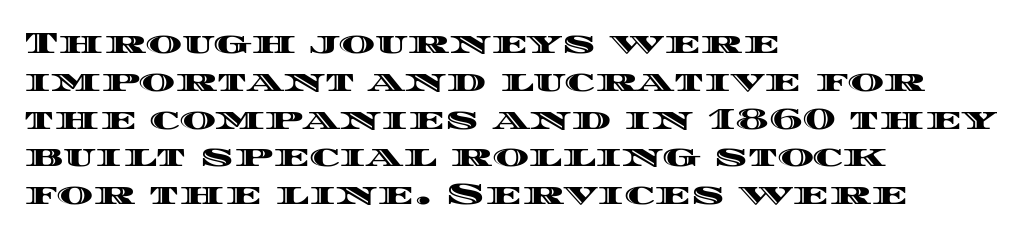
{"italic": "no", "width": "wide", "x_height": "large", "monospaced": "no", "underline": "no", "align": "left", "line_spacing_ratio": 1.22, "letter_spacing": "normal", "letter_spacing_em": 0.0, "glyph_px": 31}
